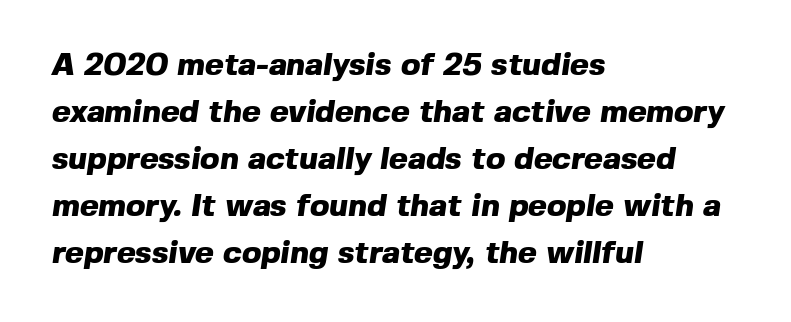
Compared with an ordinary text face, these strokes are far heavier — a full bold. Here the designer chose a conventional face with non-uniform glyph widths. Leading matches the norm, producing a regular column. Default kerning and tracking; the words read as compact shapes.
